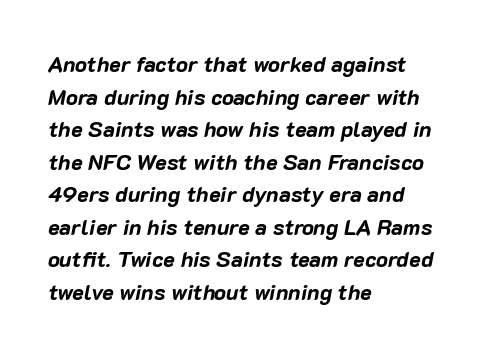
The image shows 22 px bold type, italic (leaning right); set left-aligned, normal line spacing (1.48x), normal letter spacing, not underlined.
